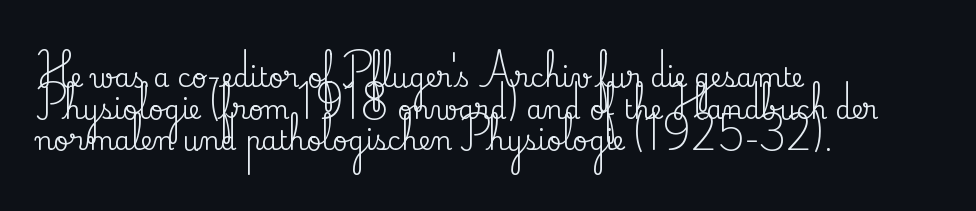
The lettering stays uniformly vertical, giving the passage a roman look. The baseline area is clear. The setting favours the left margin, as ordinary paragraphs usually do. These lines keep a tight, regular rhythm from letter to letter.
